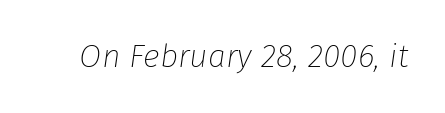
Caption: standard tracking, unaltered. When letters slant like this, we call the style italic. Any mark beneath the type? The region is blank. Caption: face not bold, strokes unweighted. These lines are rendered in a variable-pitch font.
